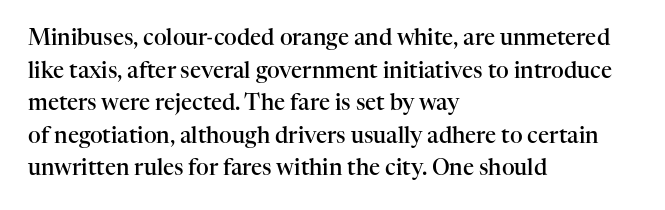
Short and long lines alike share a common starting point at left. Quick note: not italic, upright. In terms of leading, this rendering sits right in the middle. The gap between lines stays unmarked.
